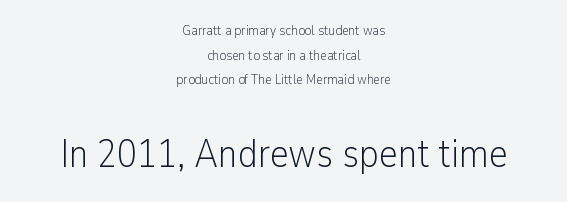
The font sits on the lighter half of the weight spectrum, regular included. Quick note: not italic, upright. Whoever set this made the second block the dominant, larger element. This sample uses a sans-serif face. The lines in this sample share a center point and differ in where they start and stop. This sample has the flowing, uneven cadence of proportional lettering.
